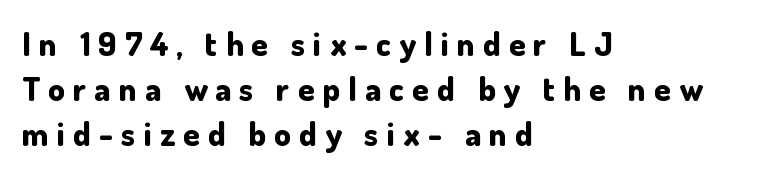
The image shows 33 px bold sans-serif type, upright; set left-aligned, normal line spacing (1.36x), unusually wide letter spacing (+0.25 em), not underlined; low stroke contrast and a small x-height.
